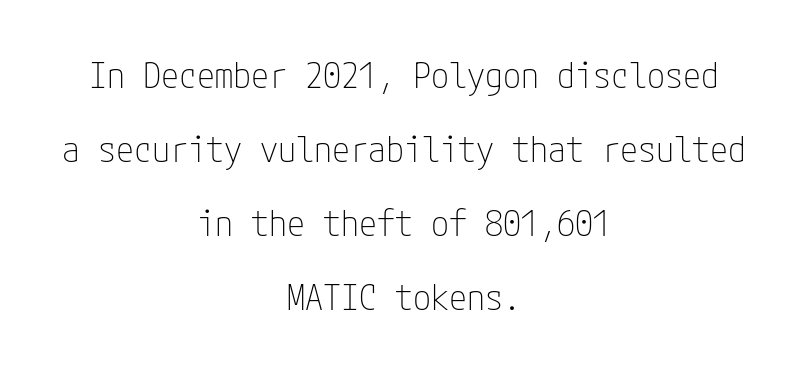
{"serif": "no", "italic": "no", "bold": "no", "weight": "thin", "width": "condensed", "stroke_contrast": "low", "x_height": "medium", "underline": "no", "align": "center", "line_spacing": "loose", "line_spacing_ratio": 2.06, "letter_spacing": "normal", "letter_spacing_em": 0.0, "glyph_px": 36}
